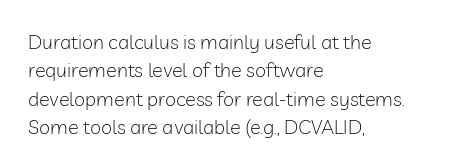
The image shows 20 px text type, upright; set left-aligned, normal line spacing (1.42x), normal letter spacing, not underlined.
